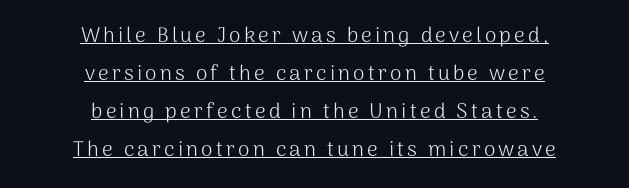
The image shows 21 px text type, upright; set centered, line spacing 1.81x, underlined.
